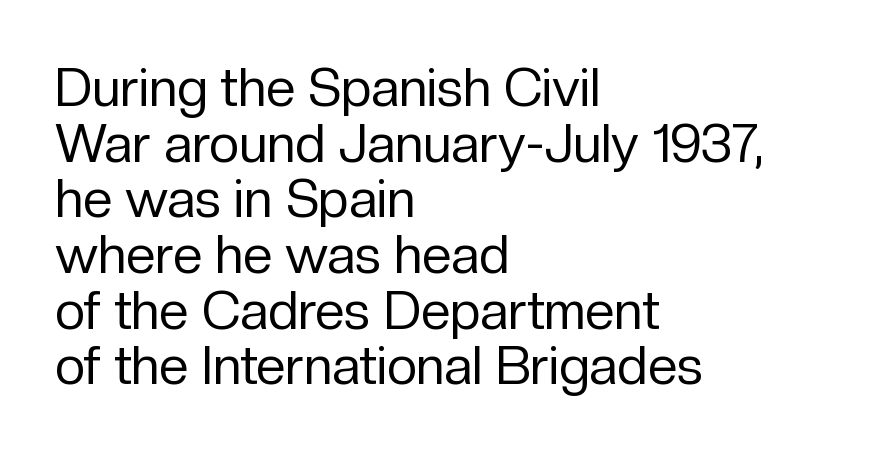
The image shows 53 px regular-weight sans-serif type, upright; set left-aligned, tight line spacing (1.05x), normal letter spacing, not underlined; low stroke contrast and a medium x-height.
